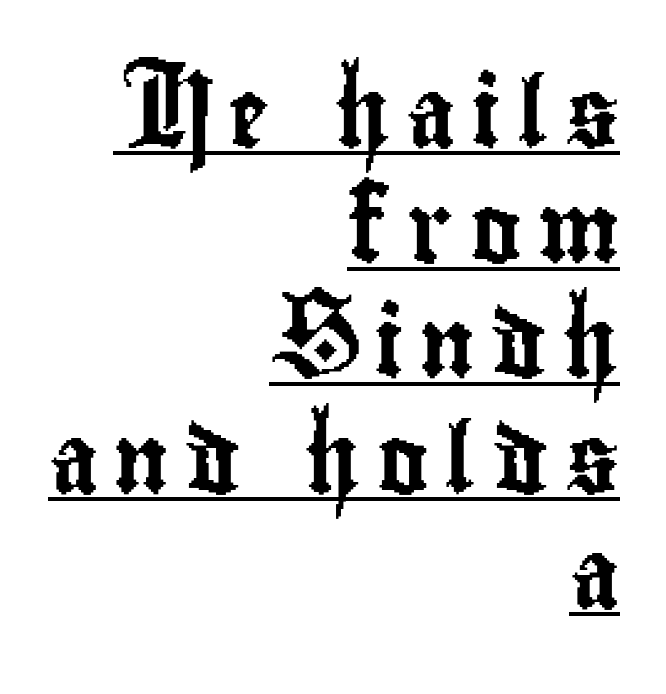
{"serif": "no", "italic": "no", "width": "condensed", "stroke_contrast": "low", "x_height": "small", "monospaced": "no", "underline": "yes", "align": "right", "line_spacing": "normal", "line_spacing_ratio": 1.67, "letter_spacing": "wide", "letter_spacing_em": 0.23, "glyph_px": 69}
